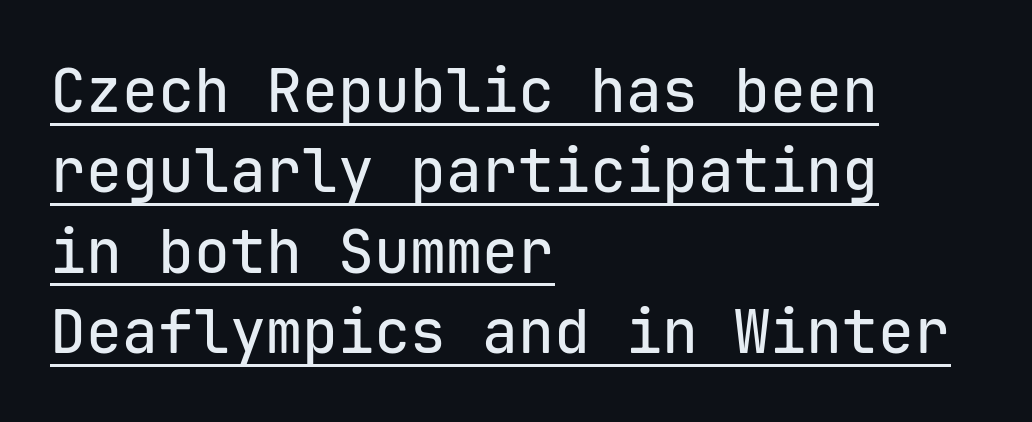
{"serif": "no", "italic": "no", "width": "normal", "stroke_contrast": "low", "x_height": "medium", "monospaced": "yes", "underline": "yes", "align": "left", "line_spacing": "normal", "line_spacing_ratio": 1.34, "letter_spacing": "normal", "letter_spacing_em": 0.0, "glyph_px": 60}
